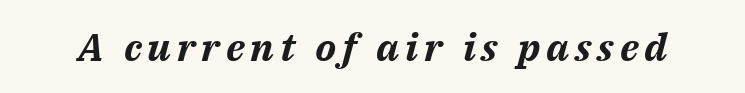
{"italic": "yes", "lean": "right", "slant_degrees": 14, "bold": "yes", "weight": "bold", "width": "normal", "stroke_contrast": "medium", "x_height": "medium", "monospaced": "no", "underline": "no", "glyph_px": 39}
